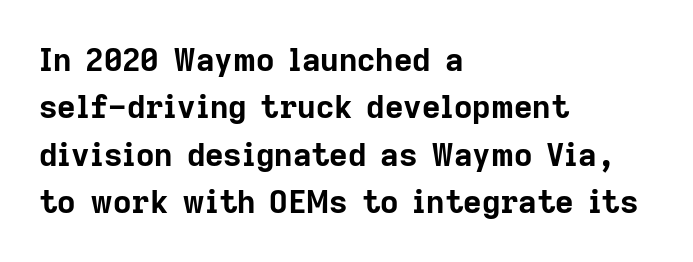
The passage shown is emphatically bold. Spacing between characters is what you'd get straight out of the box. Honestly, the row spacing looks completely unremarkable. No italicization has been applied; the sample stays upright.
